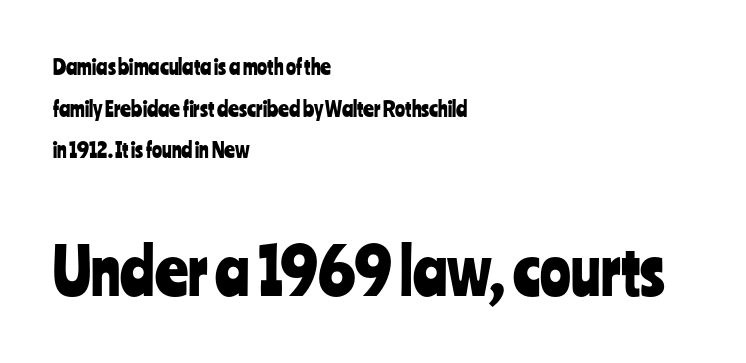
Q: Is the text italic (slanted)? A: No, it is upright.
Q: Is the typeface a serif or a sans-serif typeface? A: Sans-serif.
Q: Is the text underlined? A: No.
Q: How is the paragraph aligned? A: Left-aligned.
Q: Is the spacing between letters normal or unusually wide? A: Normal.
Q: Is the spacing between lines tight, normal or loose? A: Loose.
Q: Which block of text is set in a larger size, the first (top) or the second (bottom)? A: The second (bottom) one.
Q: Width (condensed, normal, or wide)? A: Condensed.
Q: Stroke contrast? A: Low.
Q: x-height? A: Medium.
Q: Monospaced? A: No.
